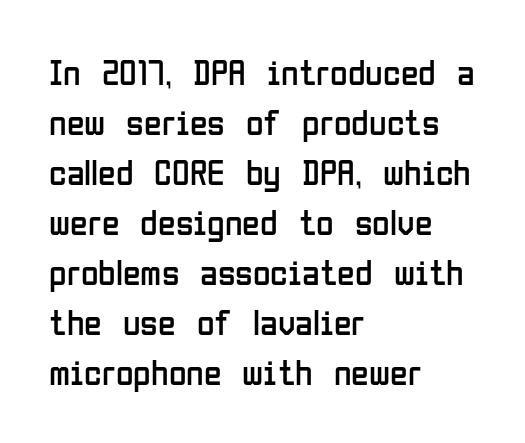
The image shows 36 px regular-weight, condensed sans-serif type, upright; set left-aligned, normal line spacing (1.39x), normal letter spacing, not underlined; low stroke contrast and a medium x-height.
